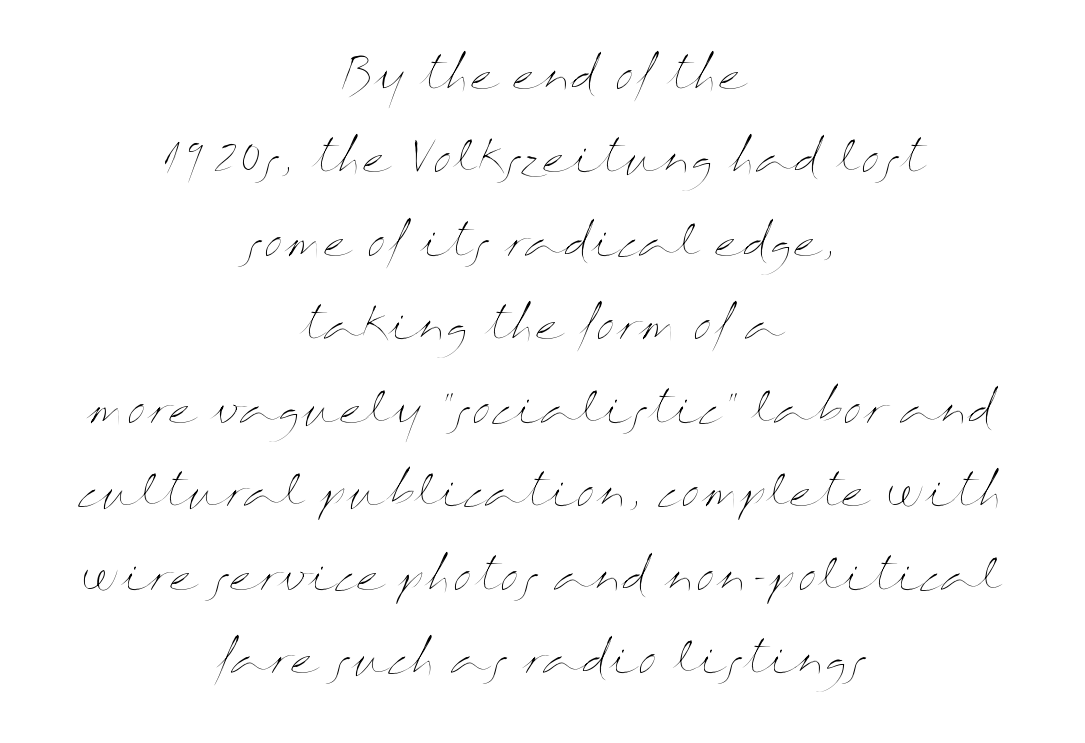
The rendering uses natural spacing where letterforms have individual widths. What's the leading like? Stretched, with rows far apart. The letters sit at their default tracking, neither squeezed nor spread. Summary of weight: not heavy and not bold.
